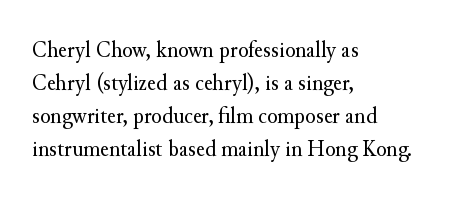
The image shows 24 px text type, upright; set left-aligned, normal line spacing (1.37x), normal letter spacing, not underlined.
